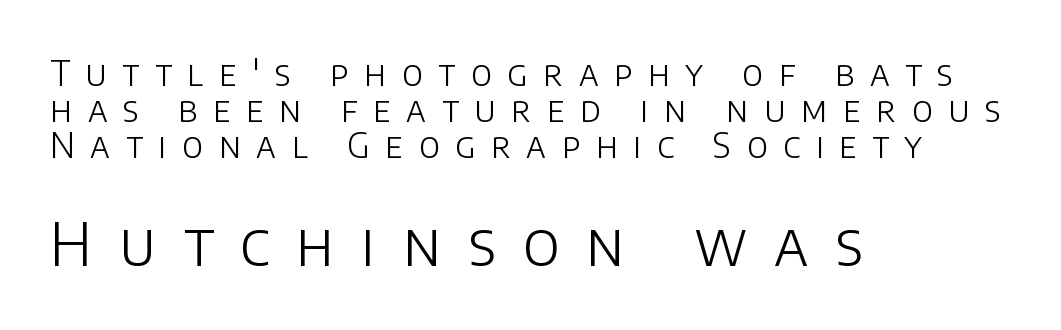
{"serif": "no", "italic": "no", "bold": "no", "weight": "light", "width": "normal", "stroke_contrast": "low", "x_height": "large", "monospaced": "no", "underline": "no", "align": "left", "line_spacing": "tight", "line_spacing_ratio": 1.06, "letter_spacing": "wide", "letter_spacing_em": 0.46, "larger_block": "second", "size_ratio": 1.74, "glyph_px": 59}
